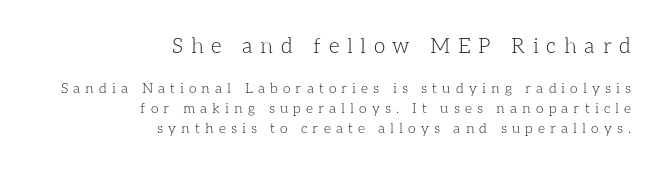
The words here are not underlined. In terms of posture, this sample is upright. Someone cranked the tracking dial way up on this one. No letter is thick-stroked: the sample isn't bold. Which margin do the lines hug? The right one — the left edge is uneven. Leading matches the norm, producing a regular column.
